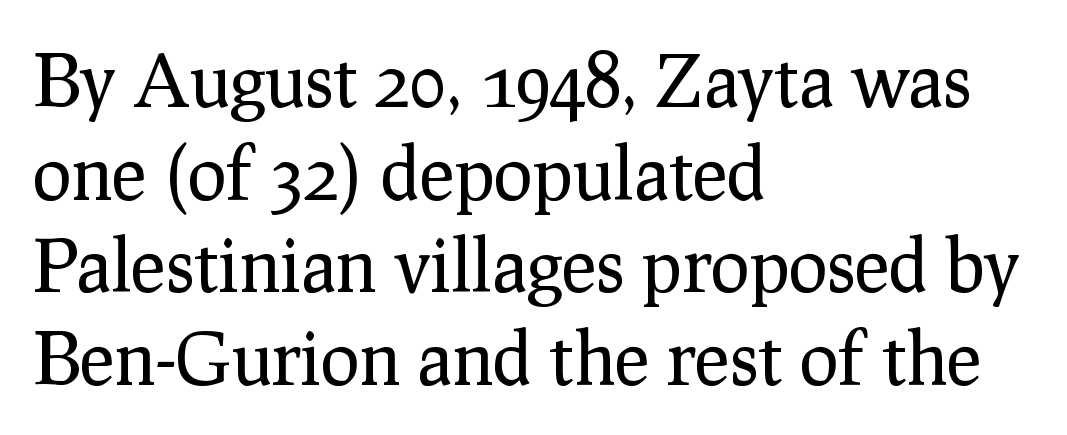
The image shows 73 px regular-weight serif type, upright; set left-aligned, normal line spacing (1.27x), normal letter spacing, not underlined; low stroke contrast and a medium x-height.
